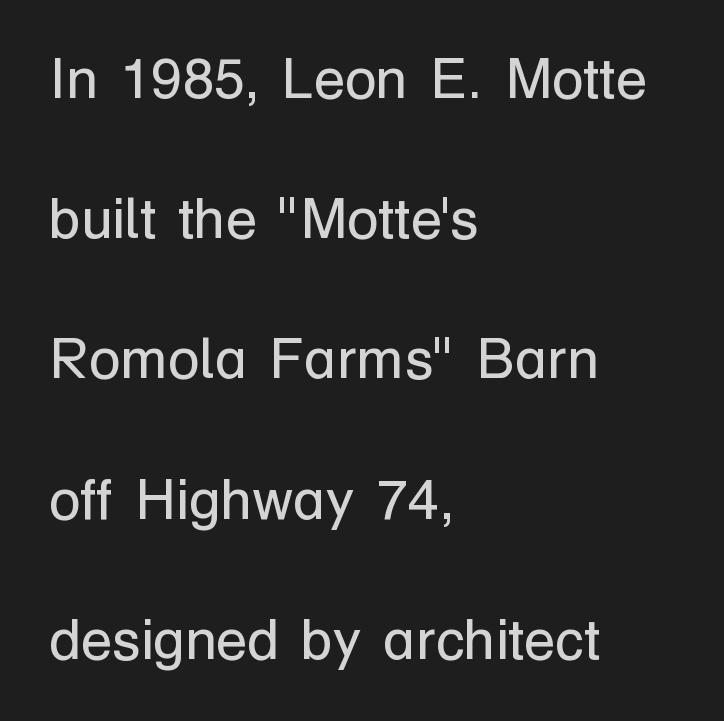
The image shows 57 px regular-weight sans-serif type, upright; set left-aligned, loose line spacing (2.46x), normal letter spacing, not underlined; low stroke contrast and a medium x-height.
